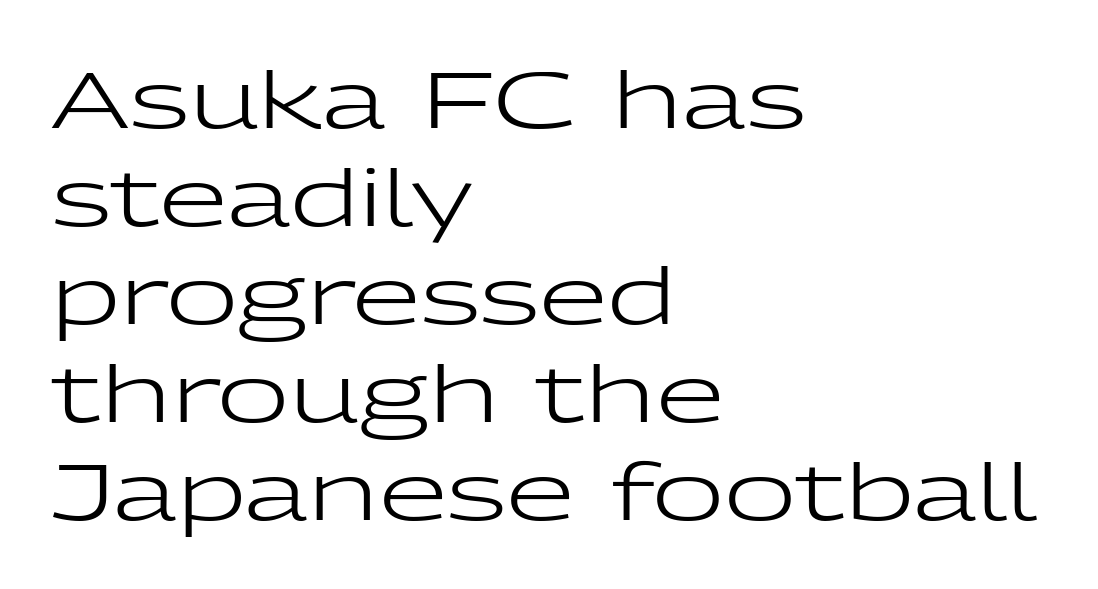
Q: Is the text bold? A: No.
Q: Is the text italic (slanted)? A: No, it is upright.
Q: Is the typeface a serif or a sans-serif typeface? A: Sans-serif.
Q: Is the text underlined? A: No.
Q: How is the paragraph aligned? A: Left-aligned.
Q: Is the spacing between letters normal or unusually wide? A: Normal.
Q: Width (condensed, normal, or wide)? A: Wide.
Q: Stroke contrast? A: Low.
Q: x-height? A: Medium.
Q: Monospaced? A: No.
